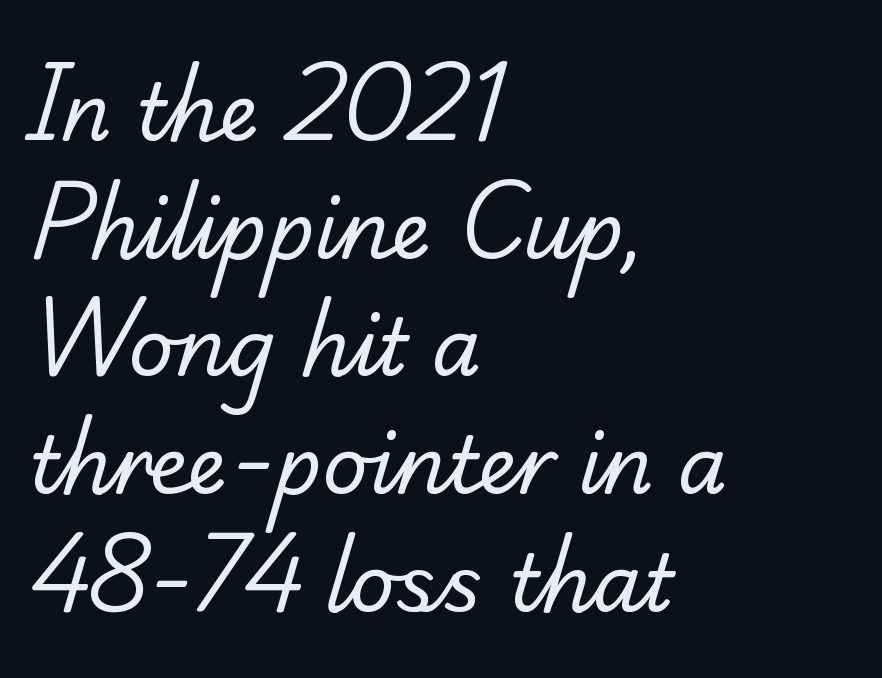
{"serif": "yes", "bold": "no", "weight": "regular", "width": "normal", "stroke_contrast": "low", "x_height": "small", "monospaced": "no", "underline": "no", "align": "left", "line_spacing": "normal", "line_spacing_ratio": 1.49, "letter_spacing": "normal", "letter_spacing_em": 0.0, "glyph_px": 79}
